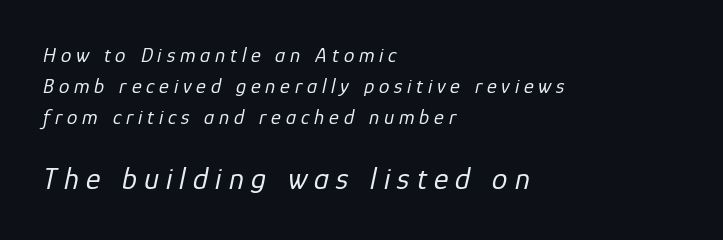
Q: Is the text bold? A: No.
Q: Is the text italic (slanted)? A: Yes, it leans right by about 12 degrees.
Q: Is the text underlined? A: No.
Q: How is the paragraph aligned? A: Left-aligned.
Q: Is the spacing between letters normal or unusually wide? A: Unusually wide.
Q: Is the spacing between lines tight, normal or loose? A: Normal.
Q: Which block of text is set in a larger size, the first (top) or the second (bottom)? A: The second (bottom) one.
Q: Width (condensed, normal, or wide)? A: Normal.
Q: Stroke contrast? A: Low.
Q: x-height? A: Medium.
Q: Monospaced? A: No.
